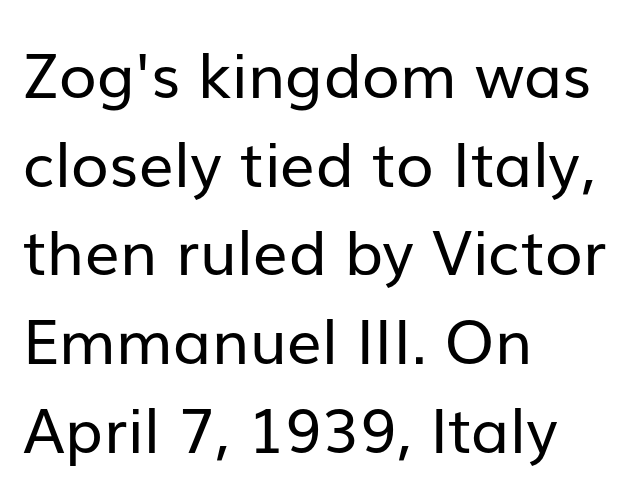
The block of text has a typical density, with ordinary space between rows. This rendering features lettering with no underline. Unlike a traditional serif, this face leaves its strokes unadorned. A classic flush-left, rag-right setting is used for this passage. Looks like regular typesetting: each glyph gets only the width it needs. In terms of posture, this sample is upright.
